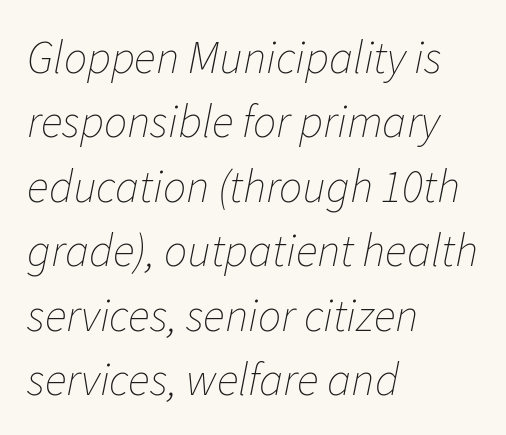
{"italic": "yes", "lean": "right", "slant_degrees": 11, "bold": "no", "weight": "thin", "width": "normal", "stroke_contrast": "low", "x_height": "medium", "monospaced": "no", "underline": "no", "align": "left", "line_spacing": "normal", "line_spacing_ratio": 1.4, "letter_spacing": "normal", "letter_spacing_em": 0.0, "glyph_px": 46}
